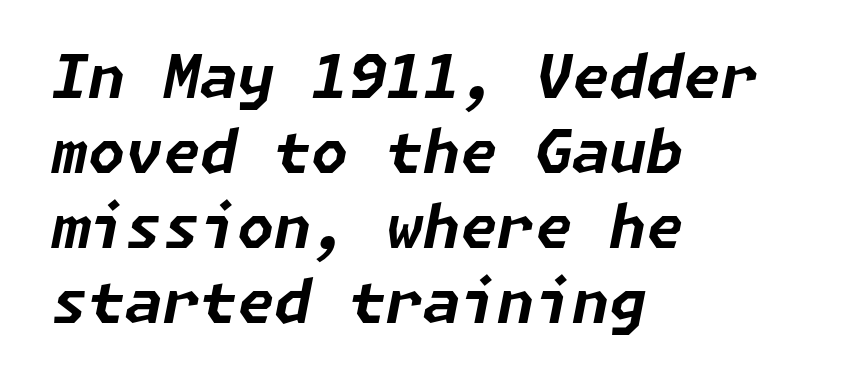
The image shows 60 px bold type, italic (leaning right); set left-aligned, normal line spacing (1.25x), normal letter spacing, not underlined; low stroke contrast and a medium x-height.
